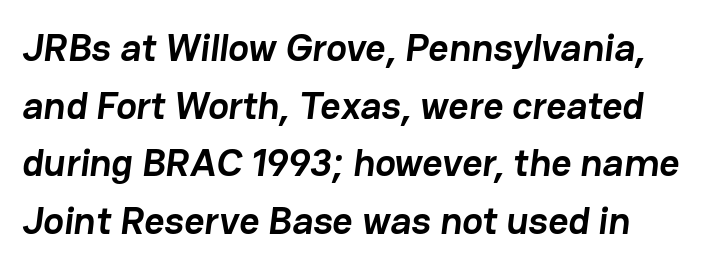
Q: Is the text bold? A: Yes.
Q: Is the typeface a serif or a sans-serif typeface? A: Sans-serif.
Q: Is the text underlined? A: No.
Q: Is the spacing between letters normal or unusually wide? A: Normal.
Q: Is the spacing between lines tight, normal or loose? A: Normal.
Q: Width (condensed, normal, or wide)? A: Normal.
Q: Stroke contrast? A: Low.
Q: x-height? A: Medium.
Q: Monospaced? A: No.
